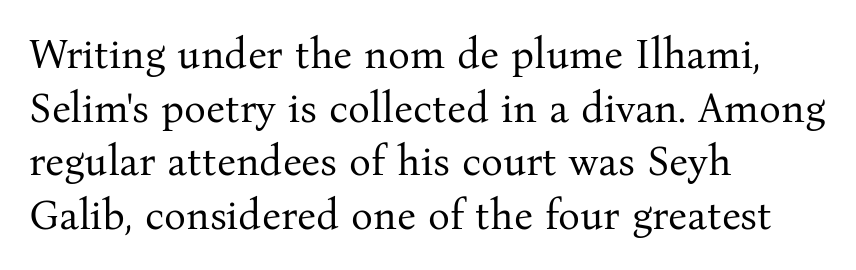
Q: Is the text bold? A: No.
Q: Is the text italic (slanted)? A: No, it is upright.
Q: Is the typeface a serif or a sans-serif typeface? A: Serif.
Q: Is the text underlined? A: No.
Q: How is the paragraph aligned? A: Left-aligned.
Q: Is the spacing between letters normal or unusually wide? A: Normal.
Q: Is the spacing between lines tight, normal or loose? A: Normal.
Q: Width (condensed, normal, or wide)? A: Normal.
Q: Stroke contrast? A: Medium.
Q: x-height? A: Medium.
Q: Monospaced? A: No.
